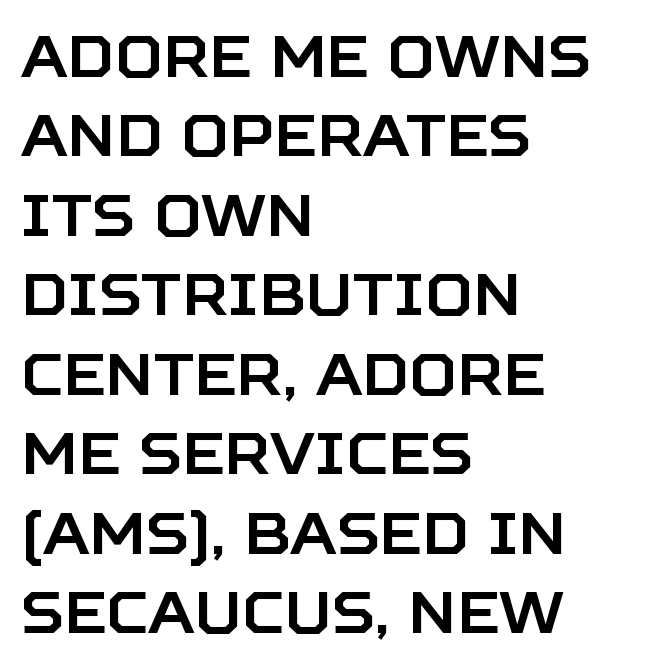
Q: Is the text italic (slanted)? A: No, it is upright.
Q: Is the typeface a serif or a sans-serif typeface? A: Sans-serif.
Q: Is the text underlined? A: No.
Q: How is the paragraph aligned? A: Left-aligned.
Q: Is the spacing between letters normal or unusually wide? A: Normal.
Q: Is the spacing between lines tight, normal or loose? A: Normal.
Q: Width (condensed, normal, or wide)? A: Normal.
Q: Stroke contrast? A: Low.
Q: x-height? A: Large.
Q: Monospaced? A: No.
